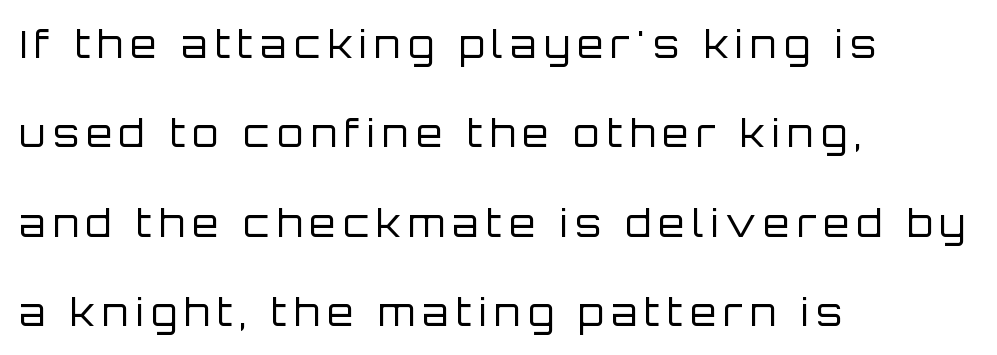
Serif or sans? Sans — the stroke terminals are bare. The passage shown stacks its lines with a broad gap. Stroke thickness stays within the range of a standard reading face or lighter. This rendering uses left alignment, leaving the right contour irregular.
